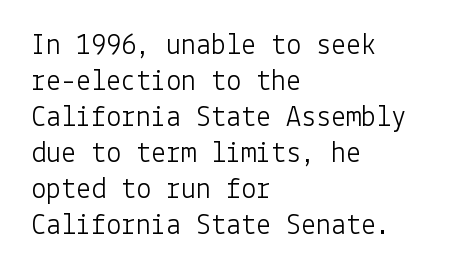
Layout note: lines flush left. The weight tops out at a normal text grade. Is there any slant? The stems are plumb. Classification — sans serif. Default kerning and tracking; the words read as compact shapes.
